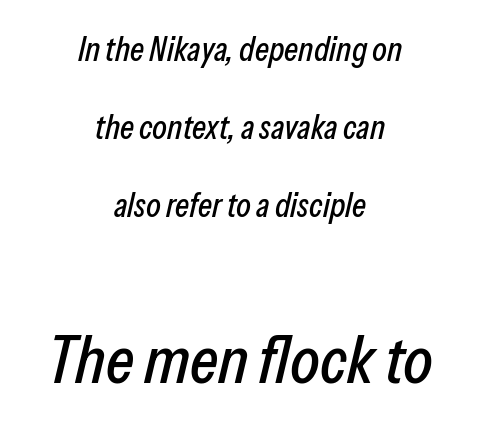
{"italic": "yes", "lean": "right", "slant_degrees": 13, "width": "condensed", "stroke_contrast": "low", "x_height": "medium", "monospaced": "no", "underline": "no", "align": "center", "line_spacing": "loose", "line_spacing_ratio": 2.29, "letter_spacing": "normal", "letter_spacing_em": 0.0, "larger_block": "second", "size_ratio": 2.0, "glyph_px": 68}
